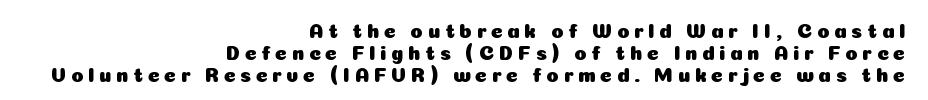
Q: Is the text italic (slanted)? A: No, it is upright.
Q: Is the text underlined? A: No.
Q: How is the paragraph aligned? A: Right-aligned.
Q: Is the spacing between letters normal or unusually wide? A: Unusually wide.
Q: Is the spacing between lines tight, normal or loose? A: Tight.
